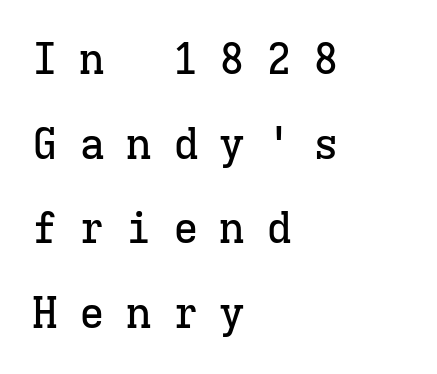
Q: Is the text italic (slanted)? A: No, it is upright.
Q: Is the typeface a serif or a sans-serif typeface? A: Serif.
Q: Is the text underlined? A: No.
Q: How is the paragraph aligned? A: Left-aligned.
Q: Is the spacing between letters normal or unusually wide? A: Unusually wide.
Q: Is the spacing between lines tight, normal or loose? A: Loose.
Q: Width (condensed, normal, or wide)? A: Normal.
Q: Stroke contrast? A: Low.
Q: x-height? A: Medium.
Q: Monospaced? A: Yes.
